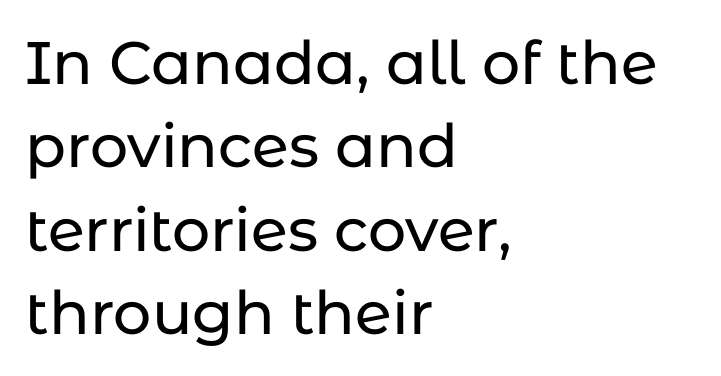
Q: Is the text italic (slanted)? A: No, it is upright.
Q: Is the typeface a serif or a sans-serif typeface? A: Sans-serif.
Q: Is the text underlined? A: No.
Q: How is the paragraph aligned? A: Left-aligned.
Q: Is the spacing between letters normal or unusually wide? A: Normal.
Q: Is the spacing between lines tight, normal or loose? A: Normal.
Q: Width (condensed, normal, or wide)? A: Normal.
Q: Stroke contrast? A: Low.
Q: x-height? A: Medium.
Q: Monospaced? A: No.
